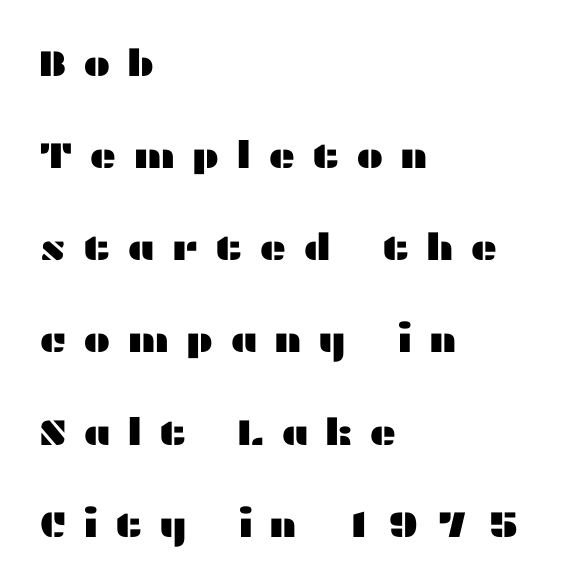
Notice the wide empty band between every row — that's loose leading. Short note: letters widely spaced. Check under the words: just untouched page. Look at the bottom of the vertical strokes: they stop flat, with no serifs.
